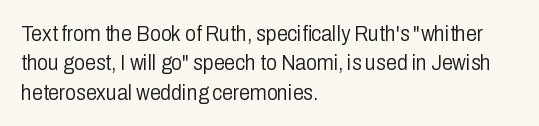
The image shows 22 px text type, upright; set left-aligned, normal line spacing (1.34x), normal letter spacing, not underlined.
